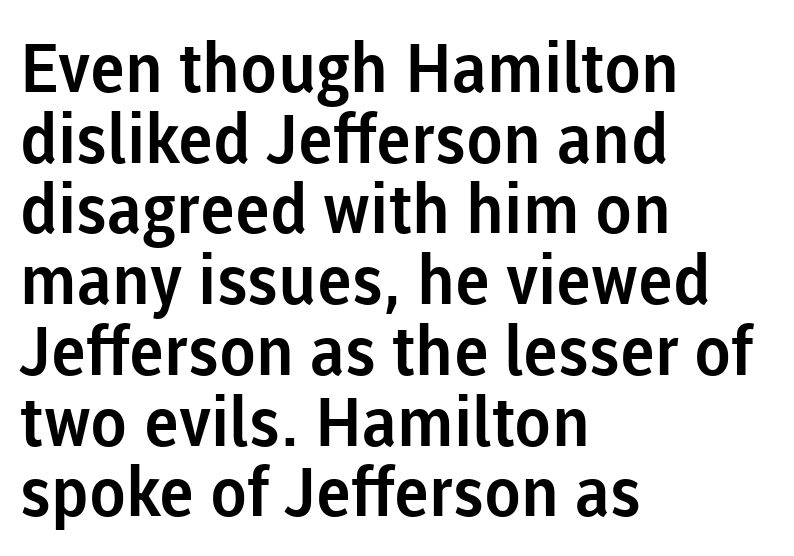
The image shows 68 px sans-serif type, upright; set left-aligned, tight line spacing (1.04x), normal letter spacing, not underlined; low stroke contrast and a medium x-height.
